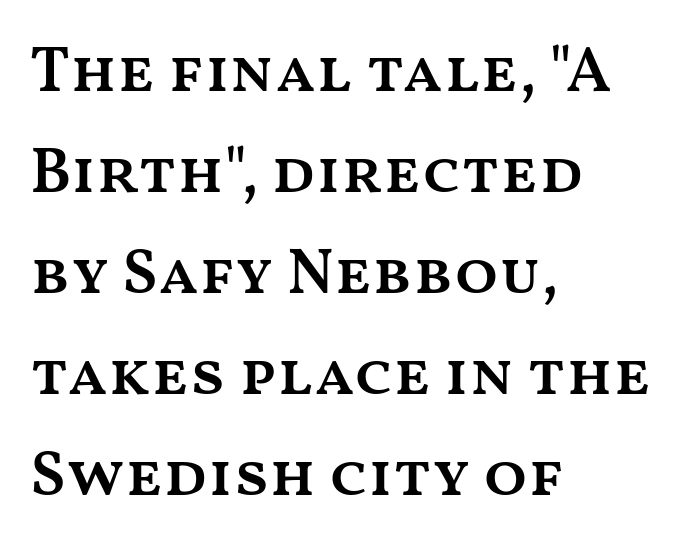
Q: Is the text bold? A: Semi-bold.
Q: Is the text italic (slanted)? A: No, it is upright.
Q: Is the text underlined? A: No.
Q: How is the paragraph aligned? A: Left-aligned.
Q: Is the spacing between letters normal or unusually wide? A: Normal.
Q: Is the spacing between lines tight, normal or loose? A: Normal.
Q: Width (condensed, normal, or wide)? A: Wide.
Q: Stroke contrast? A: Medium.
Q: x-height? A: Medium.
Q: Monospaced? A: No.
